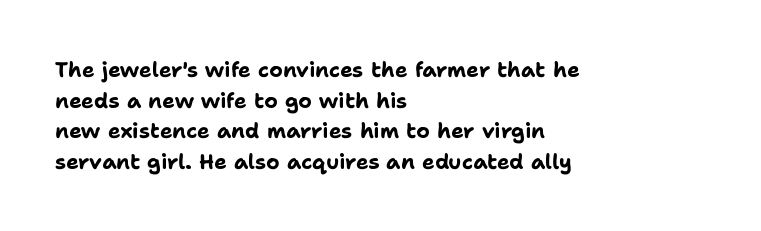
Q: Is the text bold? A: Yes.
Q: Is the text italic (slanted)? A: No, it is upright.
Q: Is the text underlined? A: No.
Q: How is the paragraph aligned? A: Left-aligned.
Q: Is the spacing between letters normal or unusually wide? A: Normal.
Q: Is the spacing between lines tight, normal or loose? A: Normal.
